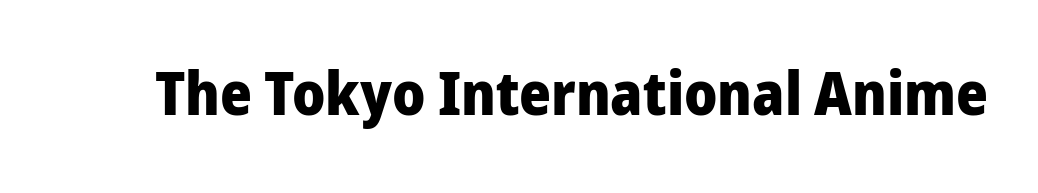
Q: Is the text bold? A: Yes.
Q: Is the text italic (slanted)? A: No, it is upright.
Q: Is the typeface a serif or a sans-serif typeface? A: Sans-serif.
Q: Is the text underlined? A: No.
Q: Is the spacing between letters normal or unusually wide? A: Normal.
Q: Width (condensed, normal, or wide)? A: Normal.
Q: Stroke contrast? A: Low.
Q: x-height? A: Medium.
Q: Monospaced? A: No.
